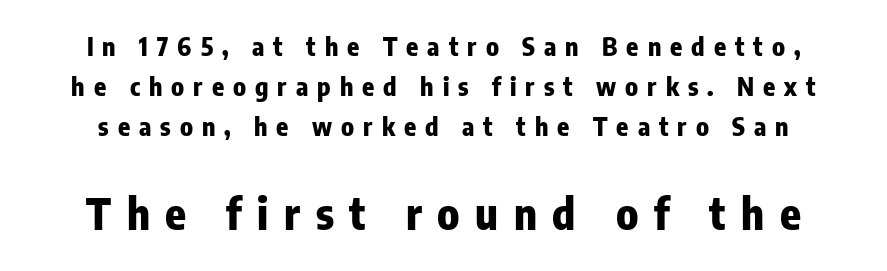
{"serif": "no", "italic": "no", "bold": "yes", "weight": "heavy", "width": "condensed", "stroke_contrast": "low", "x_height": "medium", "monospaced": "no", "underline": "no", "line_spacing": "normal", "line_spacing_ratio": 1.61, "letter_spacing": "wide", "letter_spacing_em": 0.36, "larger_block": "second", "size_ratio": 1.72, "glyph_px": 43}
